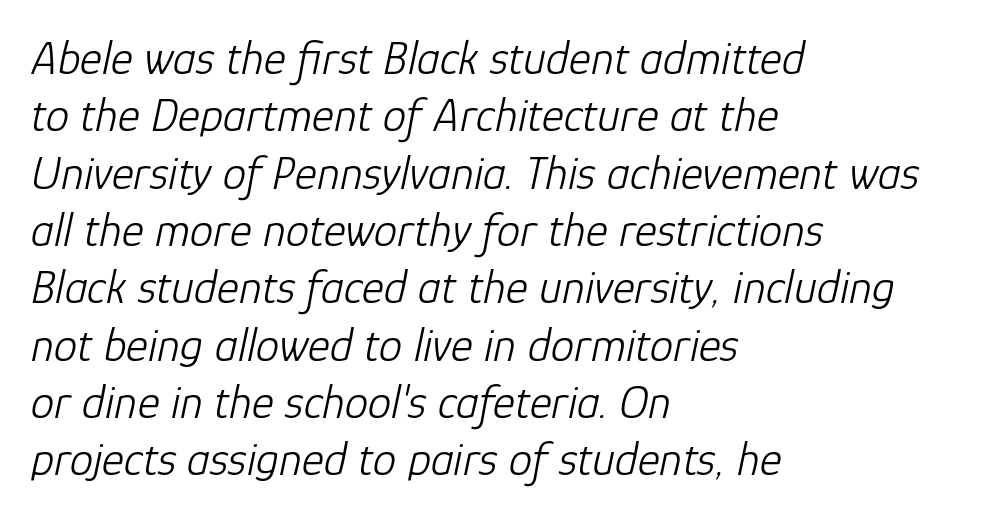
{"italic": "yes", "lean": "right", "slant_degrees": 12, "bold": "no", "weight": "light", "width": "normal", "stroke_contrast": "low", "x_height": "medium", "monospaced": "no", "underline": "no", "align": "left", "line_spacing_ratio": 1.22, "letter_spacing": "normal", "letter_spacing_em": 0.0, "glyph_px": 47}
